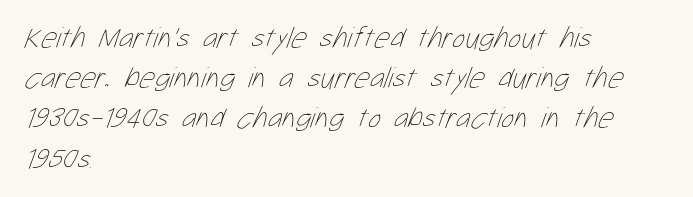
Each letter keeps its own natural width here, so spacing adapts to shape. The cut favours lightness, reaching ordinary text weight at its darkest. Compared with a centered layout, this one pins lines to the left instead. Rows of type keep a routine distance in the vertical direction. This rendering leaves character spacing at its baseline value.
